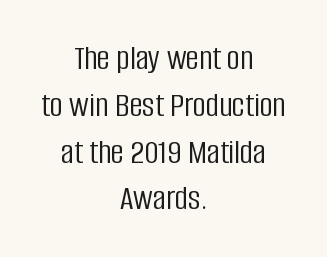
The image shows 36 px light, condensed sans-serif type, upright; set centered, normal line spacing (1.3x), normal letter spacing, not underlined; low stroke contrast and a large x-height.
